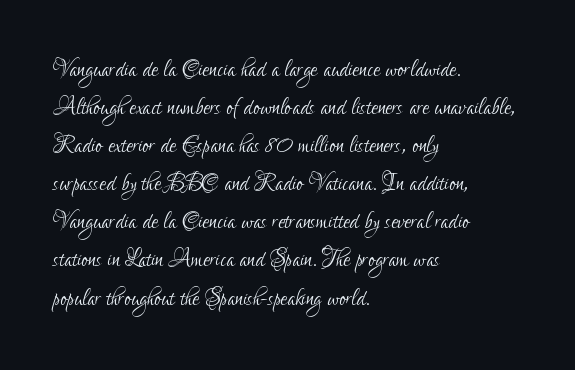
The passage shown stacks its lines at a standard gap. Line starts are locked; line ends wander. Descenders are the only things crossing below the line. Stems and bowls with no extra thickness — not bold.
